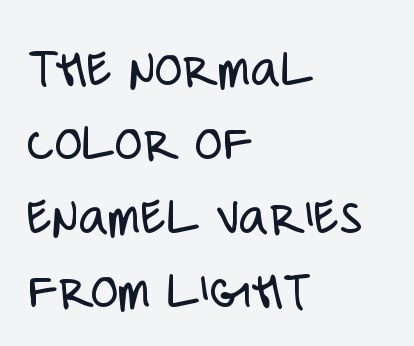
Each new line begins a customary step beneath the previous one. Descender tails drop into unmarked territory. The font is comparable to plain body text, perhaps lighter. Vertical strokes here are truly vertical.
